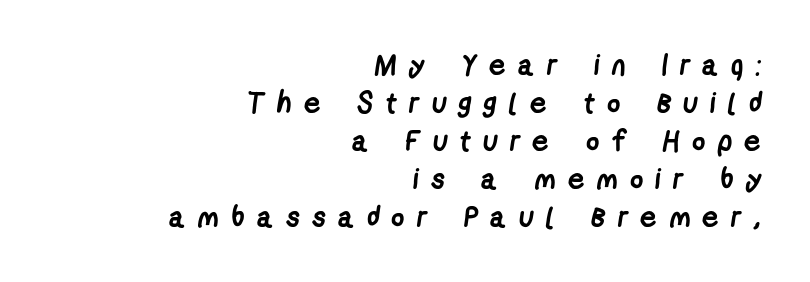
Q: Is the text bold? A: Yes.
Q: Is the typeface a serif or a sans-serif typeface? A: Sans-serif.
Q: Is the text underlined? A: No.
Q: How is the paragraph aligned? A: Right-aligned.
Q: Is the spacing between letters normal or unusually wide? A: Unusually wide.
Q: Is the spacing between lines tight, normal or loose? A: Normal.
Q: Width (condensed, normal, or wide)? A: Condensed.
Q: Stroke contrast? A: Low.
Q: x-height? A: Medium.
Q: Monospaced? A: No.
